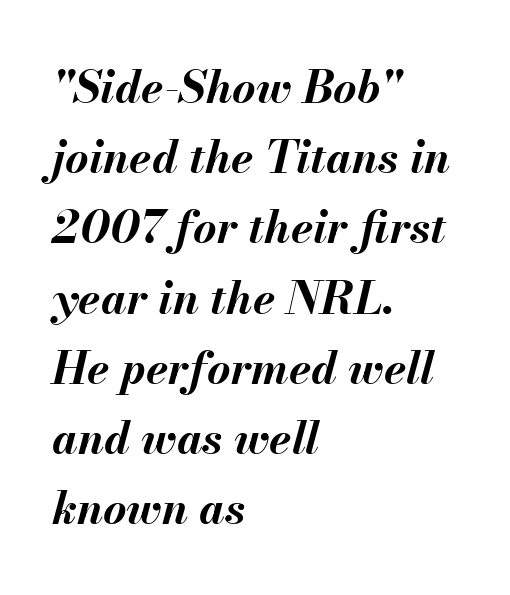
The space directly below the letters is spotless. Think of a printed novel: that variable character pitch is what you see here. Teacher's note: observe the even left margin — that is flush-left alignment. Bold? Absolutely — the strokes are thick and heavy.
